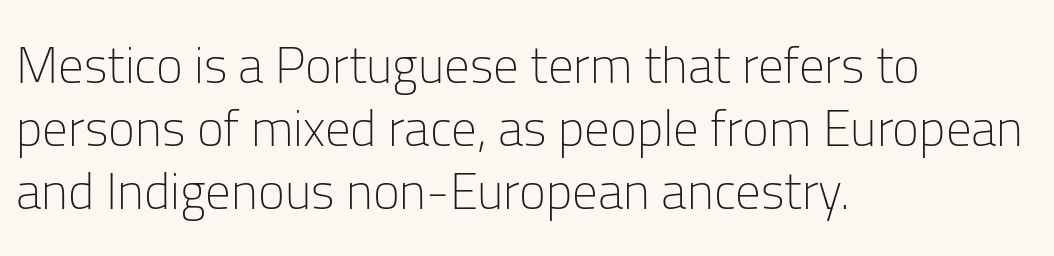
Q: Is the text bold? A: No.
Q: Is the text italic (slanted)? A: No, it is upright.
Q: Is the typeface a serif or a sans-serif typeface? A: Sans-serif.
Q: Is the text underlined? A: No.
Q: How is the paragraph aligned? A: Left-aligned.
Q: Is the spacing between letters normal or unusually wide? A: Normal.
Q: Width (condensed, normal, or wide)? A: Normal.
Q: Stroke contrast? A: Low.
Q: x-height? A: Medium.
Q: Monospaced? A: No.
